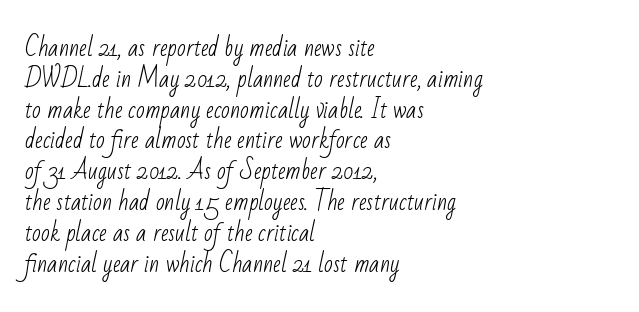
Q: Is the text bold? A: No.
Q: Is the text underlined? A: No.
Q: How is the paragraph aligned? A: Left-aligned.
Q: Is the spacing between letters normal or unusually wide? A: Normal.
Q: Is the spacing between lines tight, normal or loose? A: Normal.
